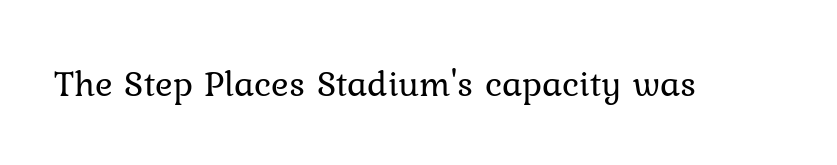
Q: Is the text bold? A: No.
Q: Is the text italic (slanted)? A: No, it is upright.
Q: Is the text underlined? A: No.
Q: Is the spacing between letters normal or unusually wide? A: Normal.
Q: Width (condensed, normal, or wide)? A: Normal.
Q: Stroke contrast? A: Low.
Q: x-height? A: Medium.
Q: Monospaced? A: No.
